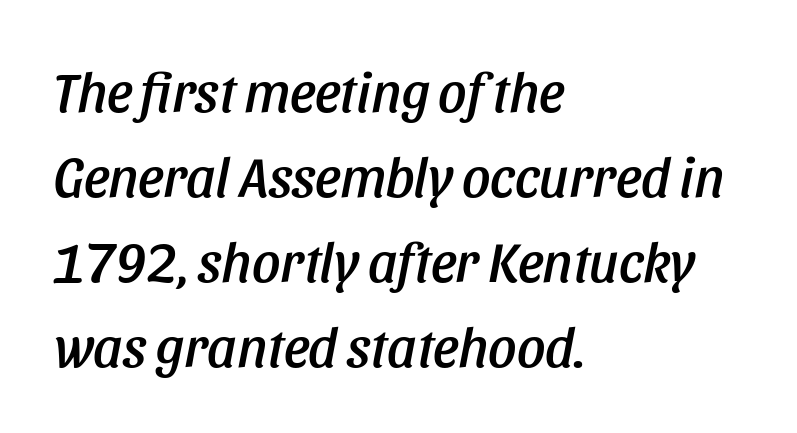
The image shows 56 px condensed type, italic (leaning right); set left-aligned, normal line spacing (1.52x), normal letter spacing, not underlined; low stroke contrast and a large x-height.
